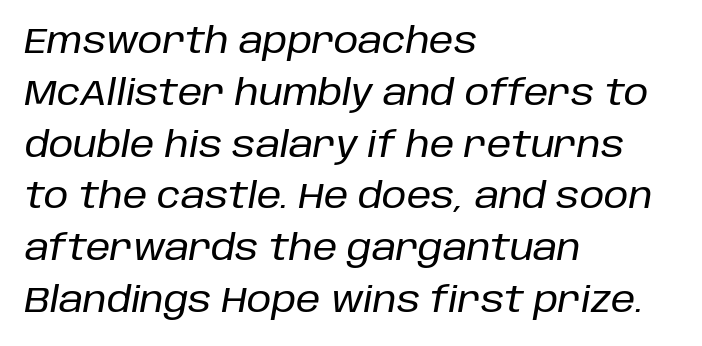
The image shows 35 px text type, italic (leaning right); set left-aligned, normal line spacing (1.48x), normal letter spacing, not underlined; low stroke contrast and a large x-height.
